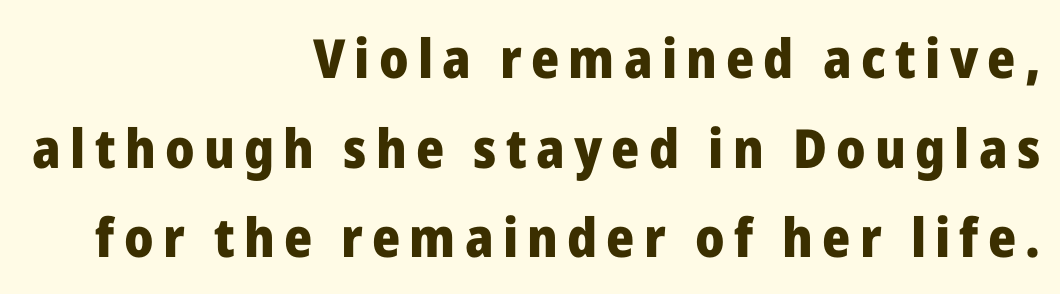
The image shows 54 px heavy sans-serif type, upright; set right-aligned, normal line spacing (1.66x), not underlined; low stroke contrast and a medium x-height.
